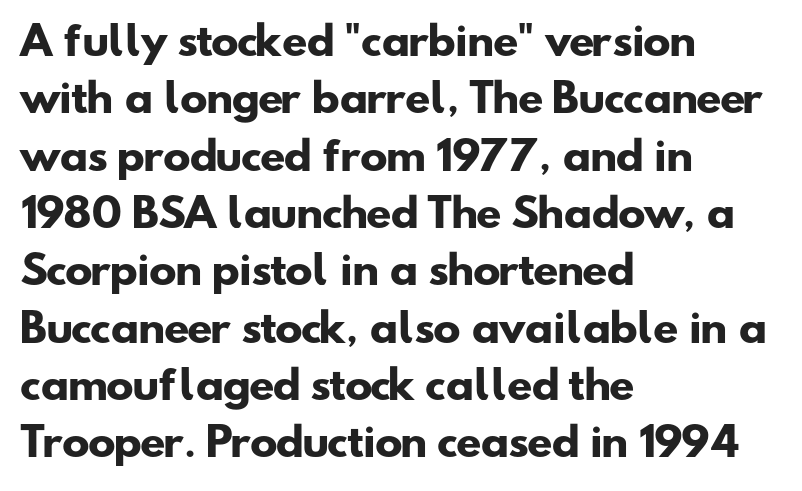
The passage shown is typed in a proportional face where columns would drift. The string is rendered with underlining switched off. This is heavy type, rendered in bold. The font family rendered here belongs to the sans-serif group. The designer left line spacing at the default.
